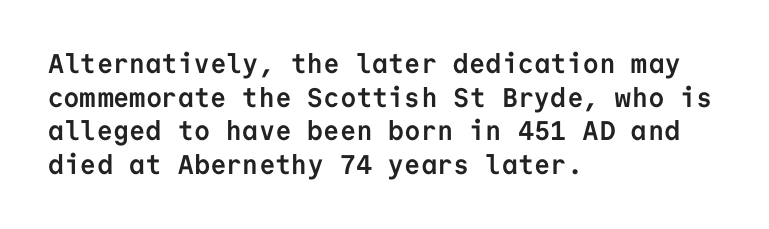
{"italic": "no", "bold": "yes", "underline": "no", "align": "left", "line_spacing": "normal", "line_spacing_ratio": 1.25, "letter_spacing": "normal", "letter_spacing_em": 0.0, "glyph_px": 27}
